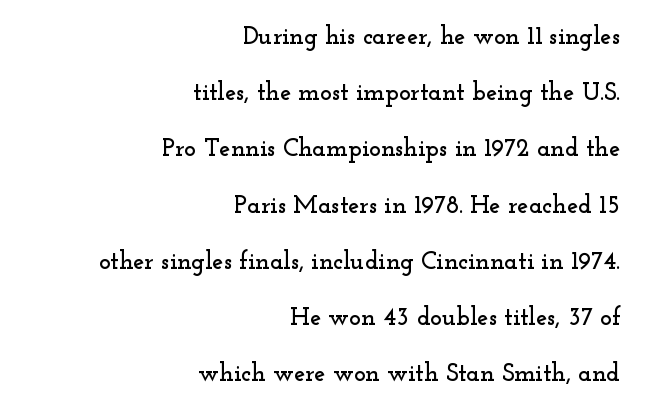
Q: Is the text italic (slanted)? A: No, it is upright.
Q: Is the text underlined? A: No.
Q: How is the paragraph aligned? A: Right-aligned.
Q: Is the spacing between letters normal or unusually wide? A: Normal.
Q: Is the spacing between lines tight, normal or loose? A: Loose.
